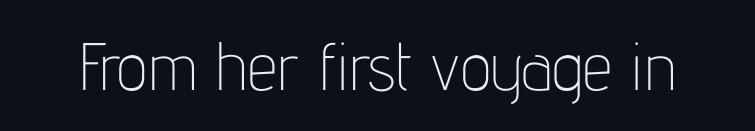
Looks like regular typesetting: each glyph gets only the width it needs. Font category for this specimen: sans-serif. The space beneath each line is pristine and unruled. Words appear dense and cohesive because spacing is normal. Stem width sits at or under what a default text font uses.
